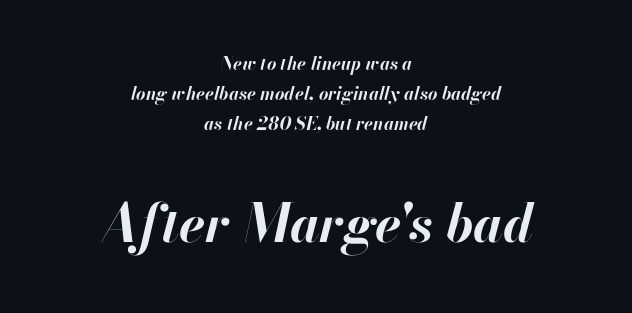
{"italic": "yes", "lean": "right", "slant_degrees": 13, "bold": "yes", "weight": "bold", "width": "normal", "stroke_contrast": "high", "x_height": "small", "monospaced": "no", "underline": "no", "align": "center", "line_spacing": "normal", "line_spacing_ratio": 1.67, "letter_spacing": "normal", "letter_spacing_em": 0.0, "larger_block": "second", "size_ratio": 2.94, "glyph_px": 53}
